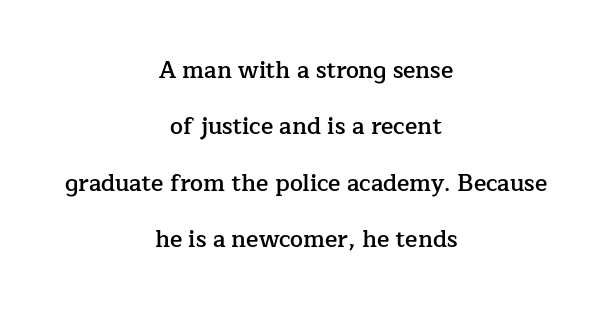
Bare-footed words on every line. Short note: letters normally spaced. The face used here is a semibold: visibly heavier than regular, lighter than bold. The axis of the letterforms is exactly vertical. Airy leading.
